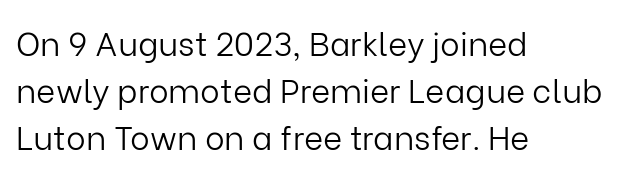
{"serif": "no", "italic": "no", "bold": "no", "weight": "light", "width": "normal", "stroke_contrast": "low", "x_height": "medium", "monospaced": "no", "underline": "no", "align": "left", "line_spacing": "normal", "line_spacing_ratio": 1.42, "letter_spacing": "normal", "letter_spacing_em": 0.0, "glyph_px": 33}
